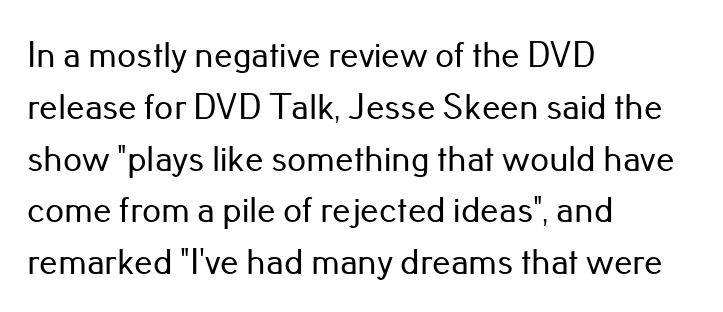
The image shows 37 px sans-serif type, upright; set left-aligned, normal line spacing (1.4x), normal letter spacing, not underlined; low stroke contrast and a small x-height.
